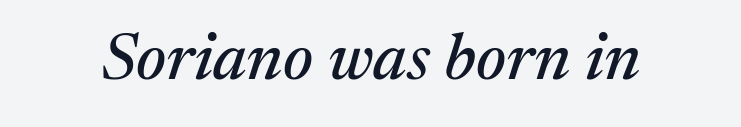
Beneath every word, the page is bare. To sum up the face: it has serifs. In terms of letterspacing, this is plain default setting. Think of a printed novel: that variable character pitch is what you see here. The specimen reads as italic at a glance.
